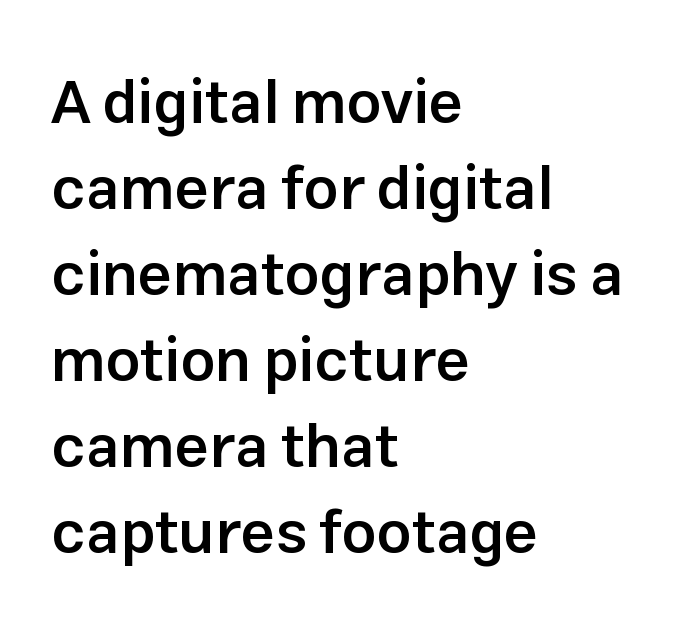
{"serif": "no", "italic": "no", "bold": "semi", "weight": "semibold", "width": "normal", "stroke_contrast": "low", "x_height": "medium", "monospaced": "no", "underline": "no", "align": "left", "line_spacing": "normal", "line_spacing_ratio": 1.41, "letter_spacing": "normal", "letter_spacing_em": 0.0, "glyph_px": 61}
